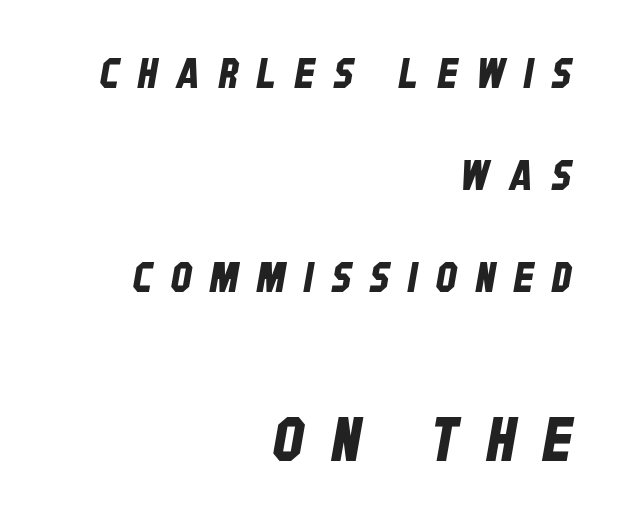
{"serif": "no", "width": "condensed", "stroke_contrast": "low", "x_height": "large", "monospaced": "no", "underline": "no", "align": "right", "line_spacing": "loose", "line_spacing_ratio": 2.49, "letter_spacing": "wide", "letter_spacing_em": 0.46, "larger_block": "second", "size_ratio": 1.49, "glyph_px": 61}
